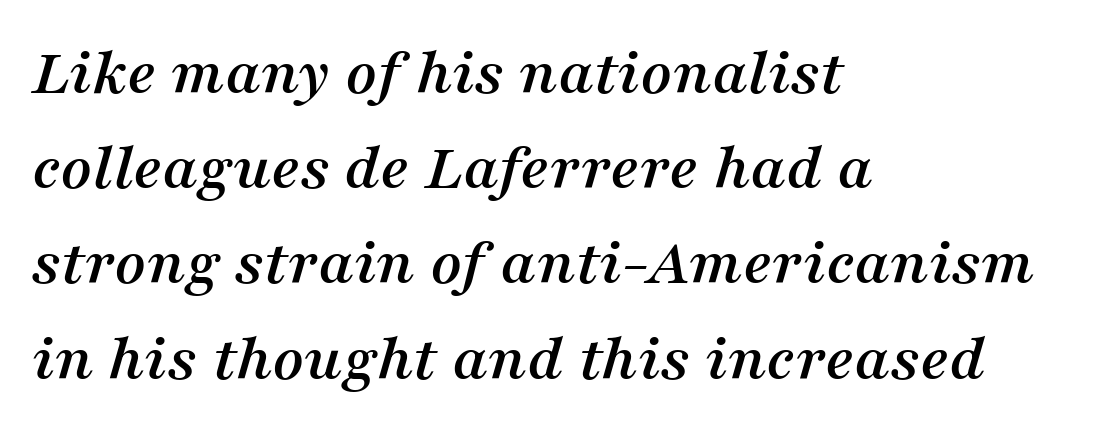
{"serif": "yes", "italic": "yes", "lean": "right", "slant_degrees": 16, "width": "normal", "stroke_contrast": "medium", "x_height": "medium", "monospaced": "no", "underline": "no", "align": "left", "line_spacing": "normal", "line_spacing_ratio": 1.4, "letter_spacing": "normal", "letter_spacing_em": 0.0, "glyph_px": 68}
